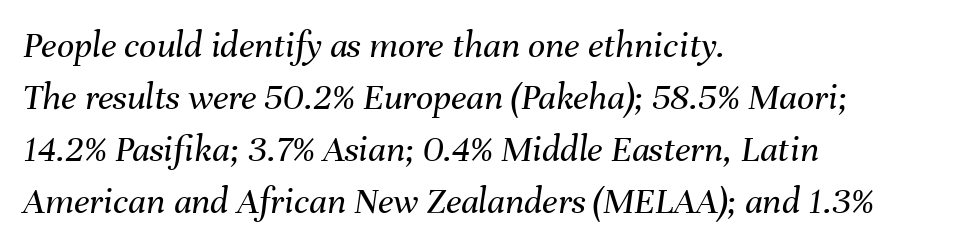
{"italic": "yes", "lean": "right", "slant_degrees": 8, "bold": "no", "weight": "regular", "width": "normal", "stroke_contrast": "medium", "x_height": "medium", "monospaced": "no", "underline": "no", "align": "left", "line_spacing": "normal", "line_spacing_ratio": 1.37, "letter_spacing": "normal", "letter_spacing_em": 0.0, "glyph_px": 38}
